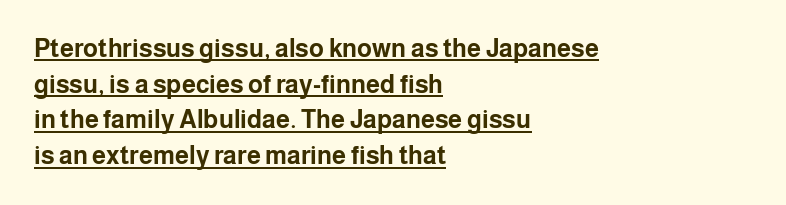
The image shows 25 px bold type, upright; set left-aligned, normal line spacing (1.43x), normal letter spacing, underlined.
